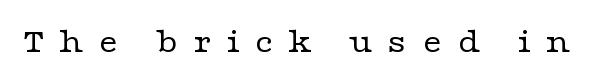
Spacing between characters has been opened up far beyond the box default. Character widths vary here, with narrow letters taking less room than wide ones. No heavy texture on the line: the type isn't bold. Letterform terminals end in serifs throughout the passage.
